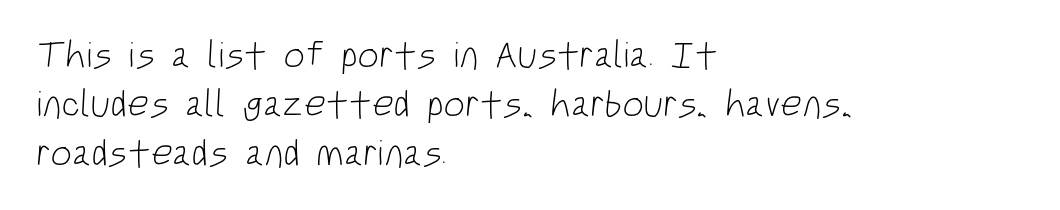
Q: Is the text bold? A: No.
Q: Is the typeface a serif or a sans-serif typeface? A: Sans-serif.
Q: Is the text underlined? A: No.
Q: How is the paragraph aligned? A: Left-aligned.
Q: Is the spacing between letters normal or unusually wide? A: Normal.
Q: Is the spacing between lines tight, normal or loose? A: Normal.
Q: Width (condensed, normal, or wide)? A: Condensed.
Q: Stroke contrast? A: Low.
Q: x-height? A: Large.
Q: Monospaced? A: No.
